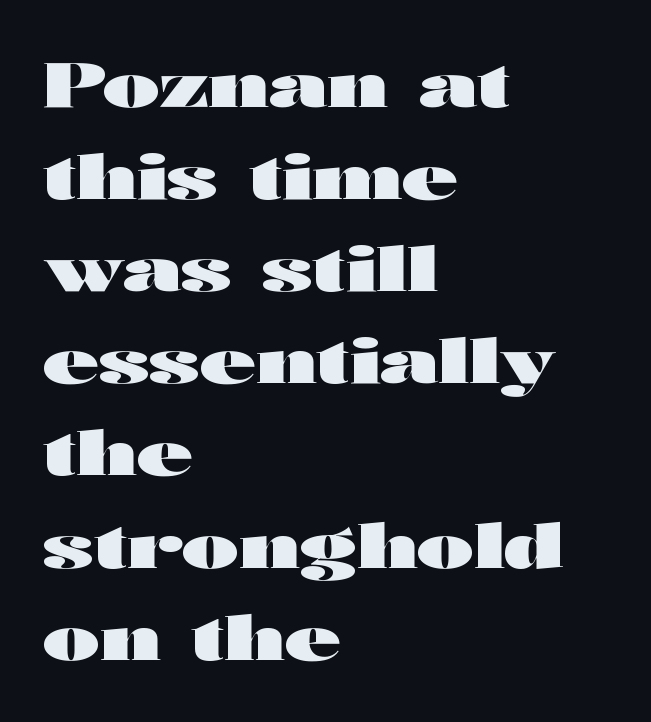
Ordinary non-slanted type is in use. Summary of weight: heavy, a full bold. The tracking reads as untouched default to a designer's eye. Bare-footed words on every line. Note the varied advance widths — an 'i' is clearly narrower than an 'm'. Visually the block forms a straight wall on the left and a jagged coastline on the right.
